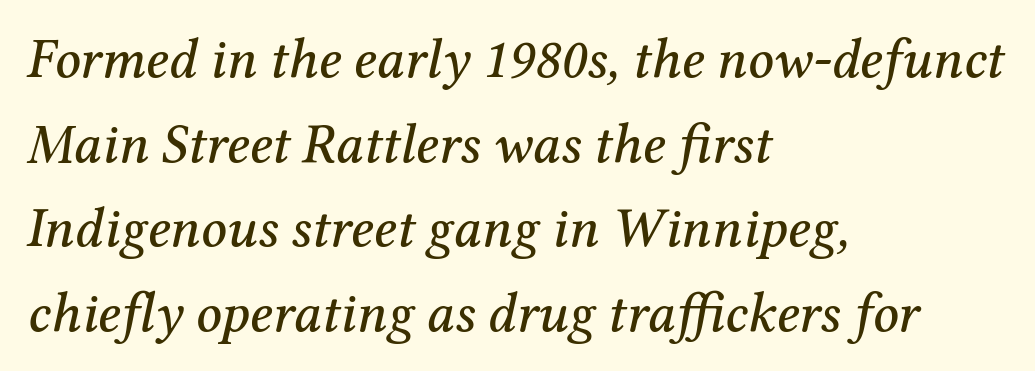
Q: Is the text italic (slanted)? A: Yes, it leans right by about 12 degrees.
Q: Is the typeface a serif or a sans-serif typeface? A: Serif.
Q: Is the text underlined? A: No.
Q: How is the paragraph aligned? A: Left-aligned.
Q: Is the spacing between letters normal or unusually wide? A: Normal.
Q: Is the spacing between lines tight, normal or loose? A: Normal.
Q: Width (condensed, normal, or wide)? A: Normal.
Q: Stroke contrast? A: Medium.
Q: x-height? A: Medium.
Q: Monospaced? A: No.
